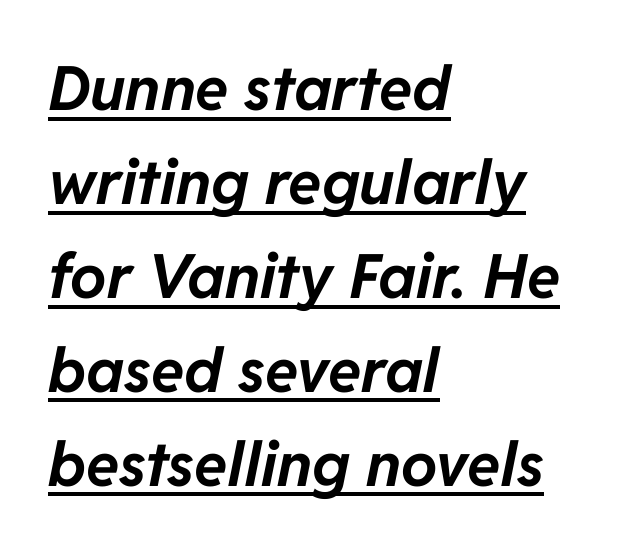
Q: Is the text bold? A: Yes.
Q: Is the text italic (slanted)? A: Yes, it leans right by about 11 degrees.
Q: Is the text underlined? A: Yes.
Q: How is the paragraph aligned? A: Left-aligned.
Q: Is the spacing between letters normal or unusually wide? A: Normal.
Q: Is the spacing between lines tight, normal or loose? A: Normal.
Q: Width (condensed, normal, or wide)? A: Normal.
Q: Stroke contrast? A: Low.
Q: x-height? A: Medium.
Q: Monospaced? A: No.
